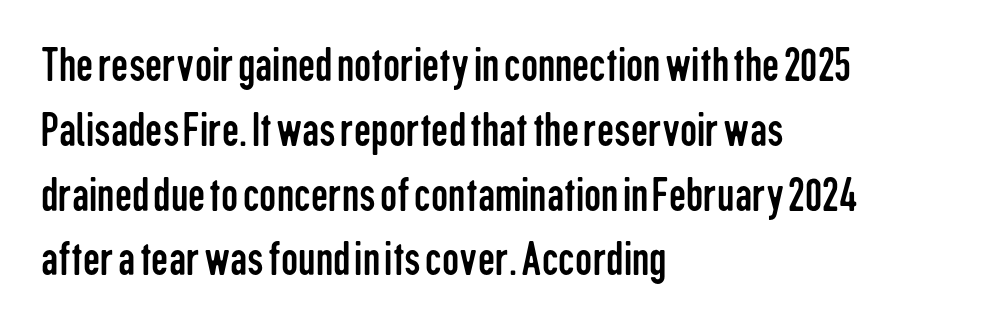
Q: Is the text bold? A: No.
Q: Is the text italic (slanted)? A: No, it is upright.
Q: Is the typeface a serif or a sans-serif typeface? A: Sans-serif.
Q: Is the text underlined? A: No.
Q: How is the paragraph aligned? A: Left-aligned.
Q: Is the spacing between letters normal or unusually wide? A: Normal.
Q: Is the spacing between lines tight, normal or loose? A: Normal.
Q: Width (condensed, normal, or wide)? A: Condensed.
Q: Stroke contrast? A: Low.
Q: x-height? A: Medium.
Q: Monospaced? A: No.
